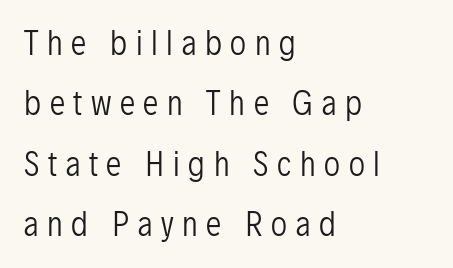
Q: Is the text bold? A: No.
Q: Is the text italic (slanted)? A: No, it is upright.
Q: Is the typeface a serif or a sans-serif typeface? A: Sans-serif.
Q: Is the text underlined? A: No.
Q: How is the paragraph aligned? A: Left-aligned.
Q: Is the spacing between letters normal or unusually wide? A: Unusually wide.
Q: Is the spacing between lines tight, normal or loose? A: Loose.
Q: Width (condensed, normal, or wide)? A: Condensed.
Q: Stroke contrast? A: Low.
Q: x-height? A: Medium.
Q: Monospaced? A: No.
